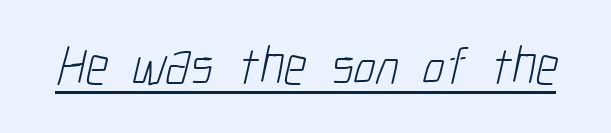
The image shows 54 px light, condensed sans-serif type; set normal letter spacing, underlined; low stroke contrast and a medium x-height.
